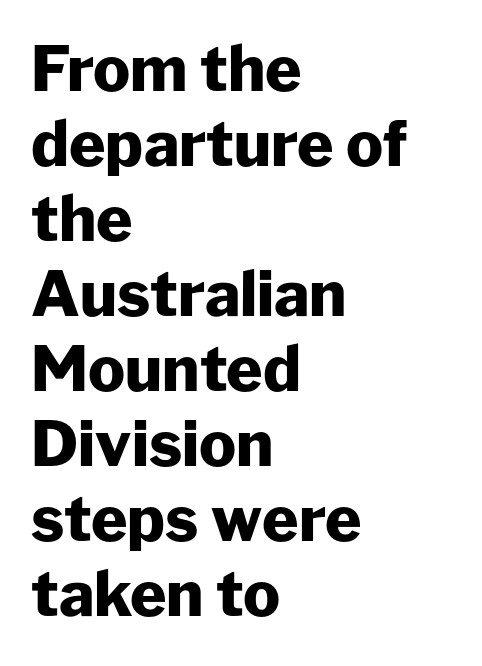
{"serif": "no", "italic": "no", "bold": "yes", "weight": "heavy", "width": "normal", "stroke_contrast": "low", "x_height": "medium", "monospaced": "no", "underline": "no", "align": "left", "line_spacing_ratio": 1.21, "letter_spacing": "normal", "letter_spacing_em": 0.0, "glyph_px": 62}
